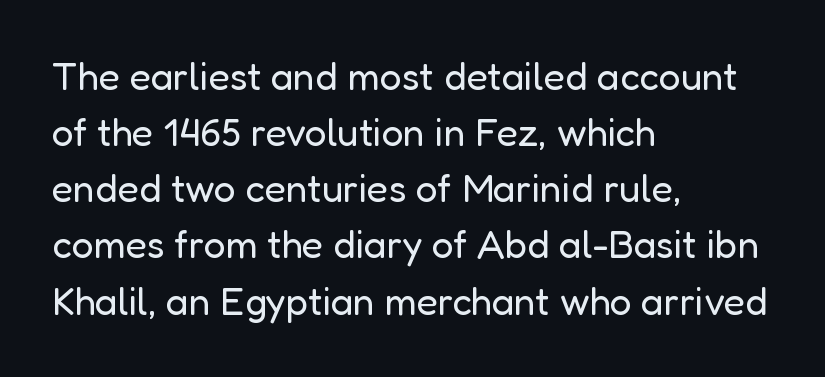
Q: Is the text bold? A: No.
Q: Is the text italic (slanted)? A: No, it is upright.
Q: Is the typeface a serif or a sans-serif typeface? A: Sans-serif.
Q: Is the text underlined? A: No.
Q: How is the paragraph aligned? A: Left-aligned.
Q: Is the spacing between letters normal or unusually wide? A: Normal.
Q: Is the spacing between lines tight, normal or loose? A: Normal.
Q: Width (condensed, normal, or wide)? A: Normal.
Q: Stroke contrast? A: Low.
Q: x-height? A: Medium.
Q: Monospaced? A: No.
